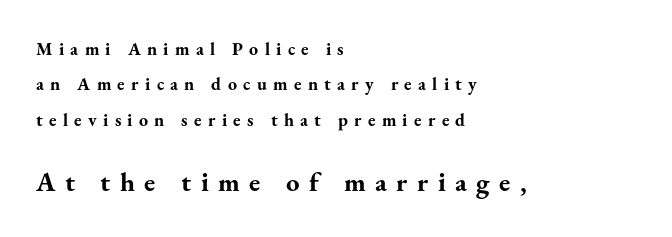
The image shows 27 px bold type, upright; set left-aligned, loose line spacing (1.96x), unusually wide letter spacing (+0.35 em), not underlined; the second (bottom) block is 1.5x larger.
